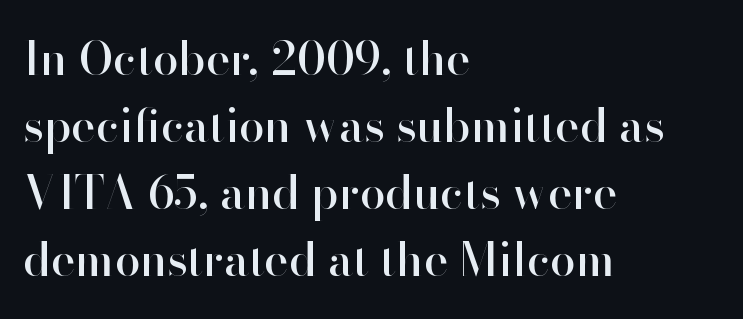
The image shows 46 px sans-serif type, upright; set left-aligned, normal line spacing (1.46x), normal letter spacing, not underlined; high stroke contrast and a small x-height.
